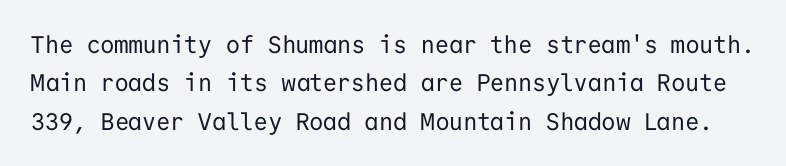
{"italic": "no", "bold": "no", "underline": "no", "line_spacing": "normal", "line_spacing_ratio": 1.6, "letter_spacing": "normal", "letter_spacing_em": 0.0, "glyph_px": 24}
